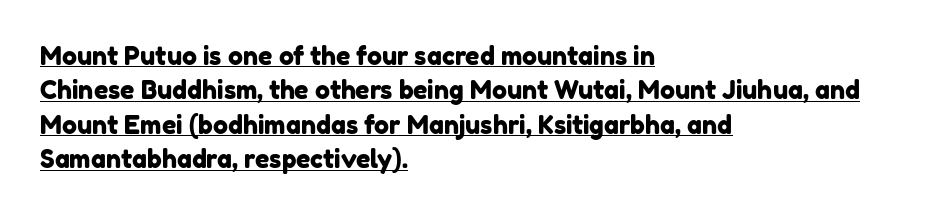
Each line of the rendering has a horizontal stroke beneath the glyphs. Is the letter spacing exaggerated? No — it looks like the ordinary default. The compositor pushed each line to the left boundary. Summary of vertical rhythm: regular, with standard interline spacing.
